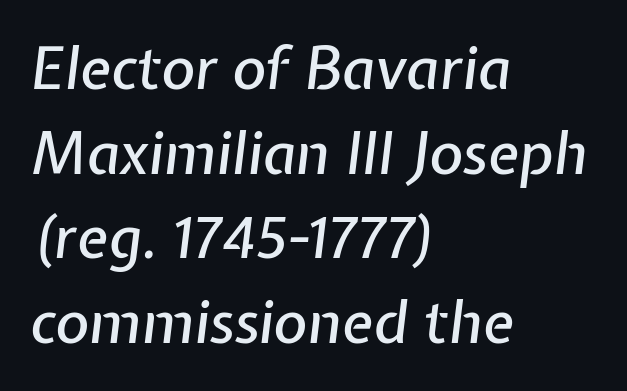
{"italic": "yes", "lean": "right", "slant_degrees": 7, "width": "normal", "stroke_contrast": "low", "x_height": "medium", "monospaced": "no", "underline": "no", "align": "left", "line_spacing": "normal", "line_spacing_ratio": 1.46, "letter_spacing": "normal", "letter_spacing_em": 0.0, "glyph_px": 58}
